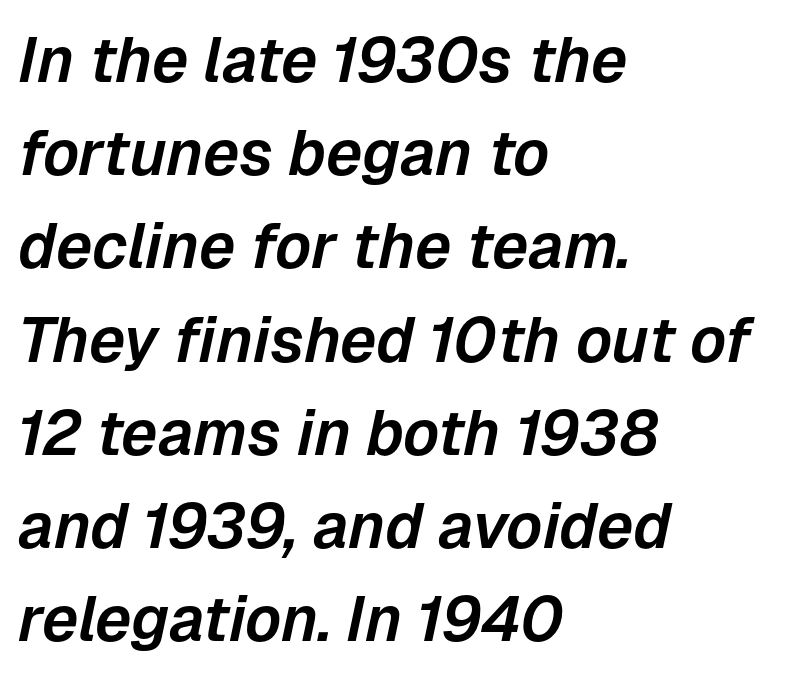
{"italic": "yes", "lean": "right", "slant_degrees": 12, "width": "normal", "stroke_contrast": "low", "x_height": "medium", "monospaced": "no", "underline": "no", "align": "left", "line_spacing": "normal", "line_spacing_ratio": 1.48, "letter_spacing": "normal", "letter_spacing_em": 0.0, "glyph_px": 63}
